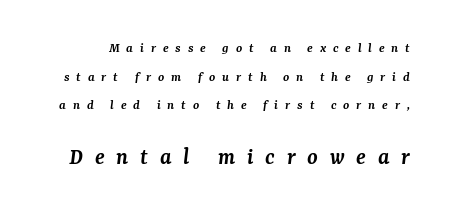
The passage shown has open, widely tracked lettering throughout. Slant detected: the letters are inclined. Words float on clear page, feet unadorned. Students, this is semibold: more ink than regular, less than bold.
